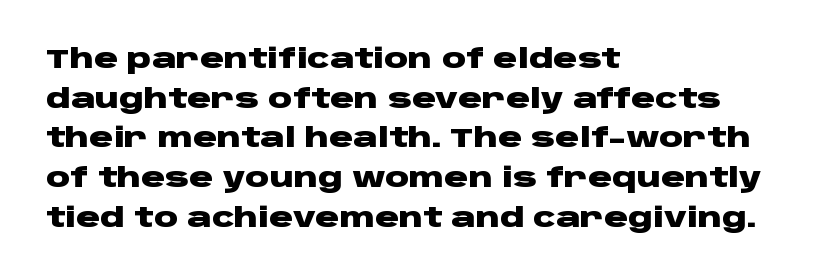
The glyphs are unaccompanied by any horizontal stroke below them. The characters look thick and weighty, a clear bold. Horizontally, the lines are justified to the leading edge only. Successive baselines arrive at the customary interval. Ordinary non-slanted type is in use.
